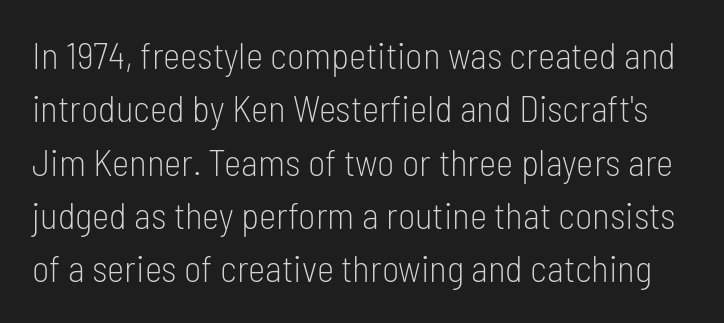
{"serif": "no", "italic": "no", "bold": "no", "weight": "light", "width": "condensed", "stroke_contrast": "low", "x_height": "medium", "monospaced": "no", "underline": "no", "line_spacing": "normal", "line_spacing_ratio": 1.44, "letter_spacing": "normal", "letter_spacing_em": 0.0, "glyph_px": 37}
